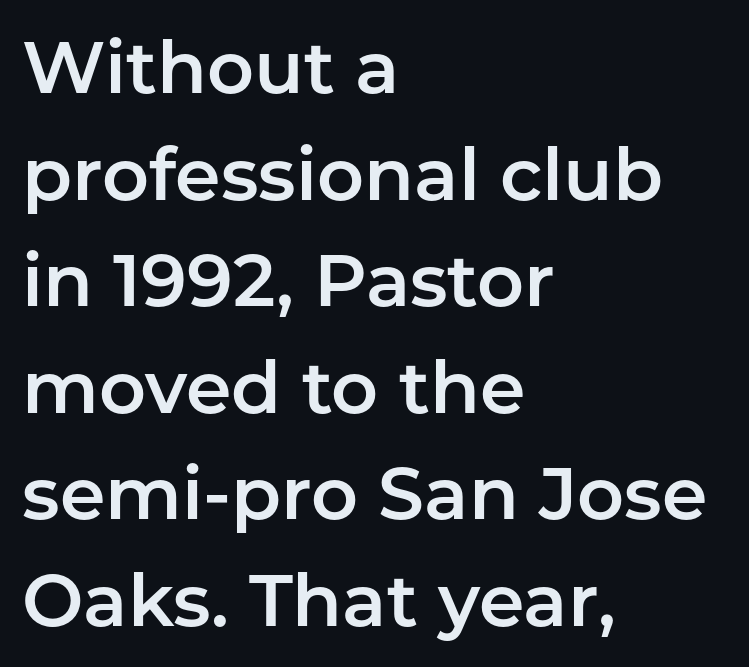
{"serif": "no", "italic": "no", "width": "normal", "stroke_contrast": "low", "x_height": "medium", "monospaced": "no", "underline": "no", "align": "left", "line_spacing": "normal", "line_spacing_ratio": 1.46, "letter_spacing": "normal", "letter_spacing_em": 0.0, "glyph_px": 73}
